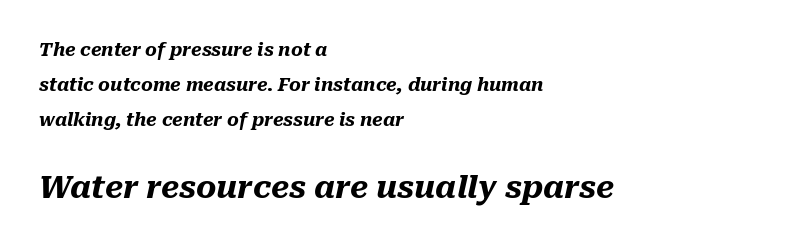
{"italic": "yes", "lean": "right", "slant_degrees": 10, "bold": "yes", "weight": "heavy", "width": "normal", "stroke_contrast": "medium", "x_height": "medium", "monospaced": "no", "underline": "no", "align": "left", "line_spacing": "loose", "line_spacing_ratio": 1.94, "letter_spacing": "normal", "letter_spacing_em": 0.0, "larger_block": "second", "size_ratio": 1.72, "glyph_px": 31}
